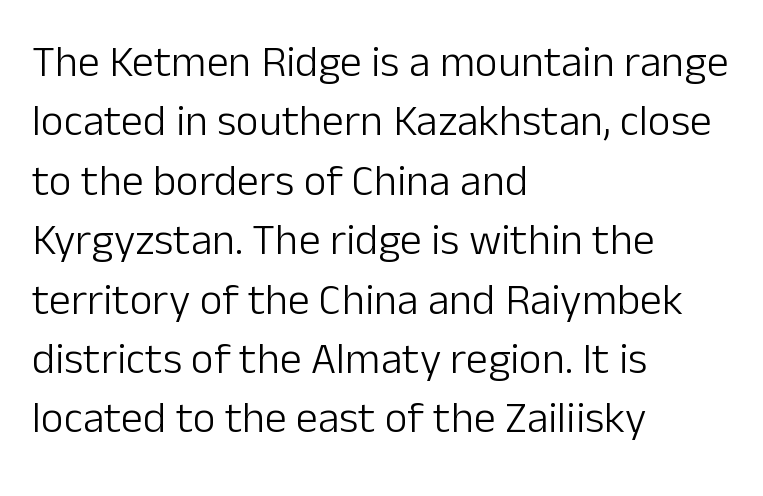
The image shows 44 px light sans-serif type, upright; set left-aligned, normal line spacing (1.35x), normal letter spacing, not underlined; low stroke contrast and a medium x-height.
